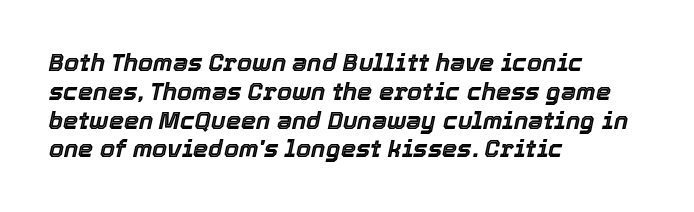
The image shows 24 px text type, italic (leaning right); set left-aligned, line spacing 1.2x, normal letter spacing, not underlined.
